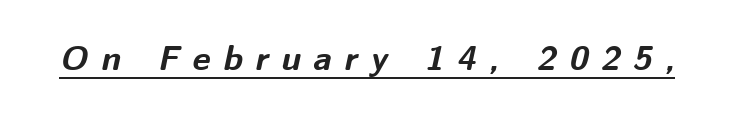
Summary of weight: heavy, a full bold. Note the varied advance widths — an 'i' is clearly narrower than an 'm'. Rendered with sloped, italic letterforms. Check the space under the baseline: a stroke is drawn there.
